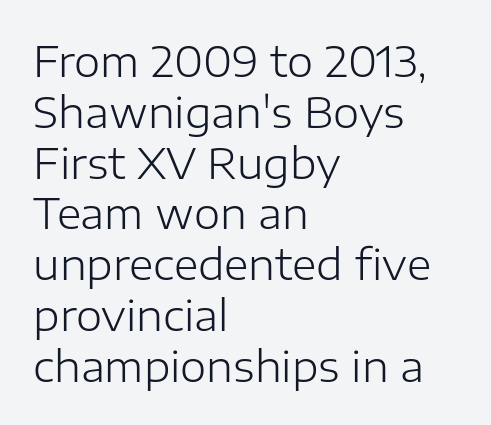
{"serif": "no", "italic": "no", "bold": "no", "weight": "light", "width": "normal", "stroke_contrast": "low", "x_height": "medium", "monospaced": "no", "underline": "no", "align": "left", "line_spacing_ratio": 1.21, "letter_spacing": "normal", "letter_spacing_em": 0.0, "glyph_px": 42}
